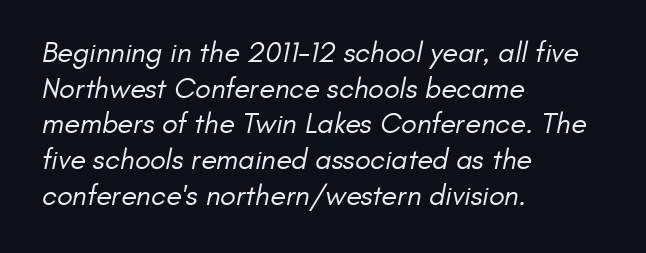
The image shows 29 px regular-weight sans-serif type; set left-aligned, line spacing 1.23x, normal letter spacing, not underlined; low stroke contrast and a small x-height.
